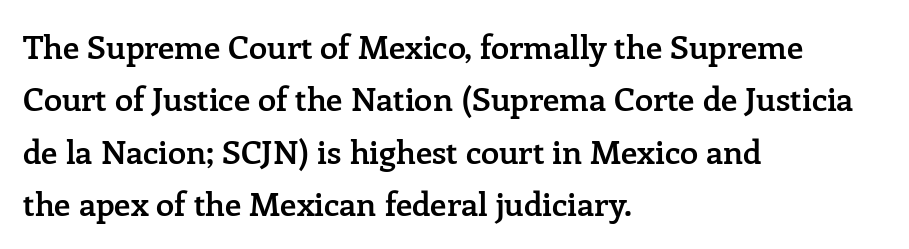
{"serif": "yes", "italic": "no", "bold": "semi", "weight": "semibold", "width": "normal", "stroke_contrast": "low", "x_height": "medium", "monospaced": "no", "underline": "no", "align": "left", "line_spacing": "normal", "line_spacing_ratio": 1.59, "letter_spacing": "normal", "letter_spacing_em": 0.0, "glyph_px": 33}
